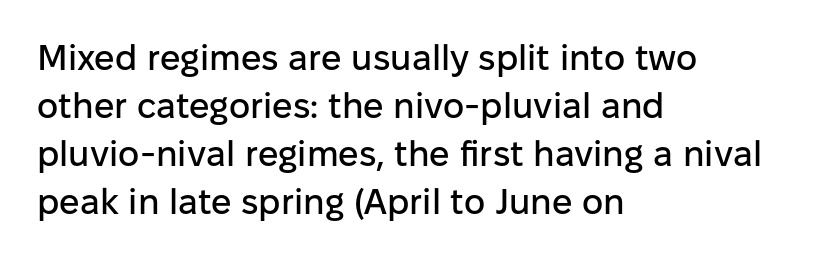
Q: Is the text italic (slanted)? A: No, it is upright.
Q: Is the typeface a serif or a sans-serif typeface? A: Sans-serif.
Q: Is the text underlined? A: No.
Q: How is the paragraph aligned? A: Left-aligned.
Q: Is the spacing between letters normal or unusually wide? A: Normal.
Q: Is the spacing between lines tight, normal or loose? A: Normal.
Q: Width (condensed, normal, or wide)? A: Normal.
Q: Stroke contrast? A: Low.
Q: x-height? A: Medium.
Q: Monospaced? A: No.
